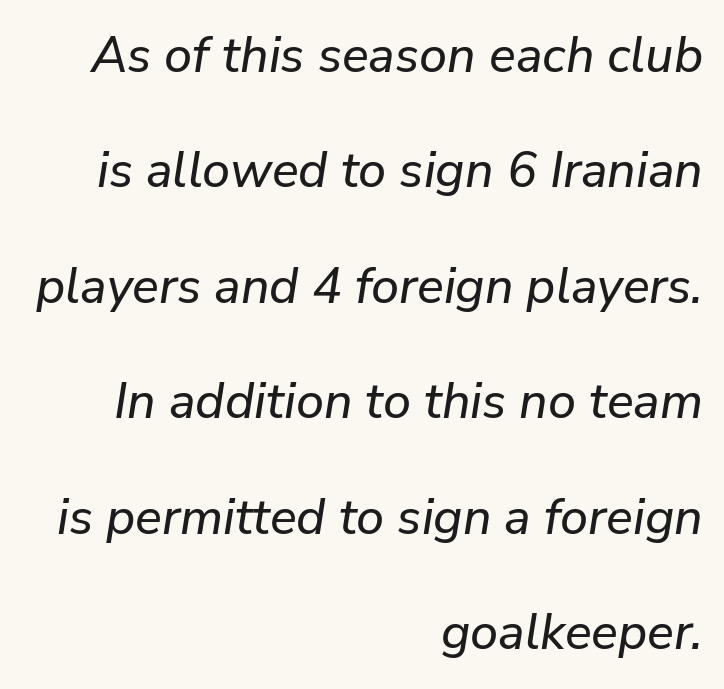
These lines are set flush right with a ragged left edge. Baseline-to-baseline distance is far greater than the letter height. The passage shown is typed in a proportional face where columns would drift. Underlining? Definitely not there. This is oblique type, the kind used for emphasis or titles. No extra tracking has been applied to these lines.
